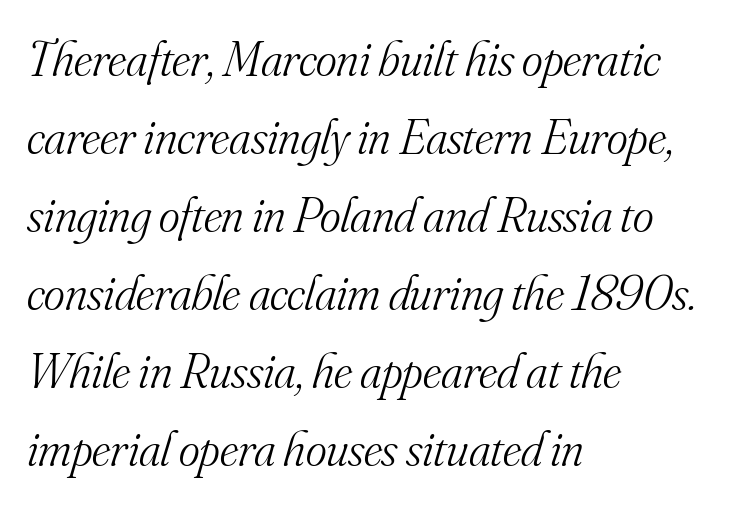
Note: serifs present on the glyphs. Characters are canted at an angle relative to the baseline's perpendicular. The passage shown is typed in a proportional face where columns would drift. Nothing unusual about the tracking: characters are spaced as the font intends. Leading: standard.
